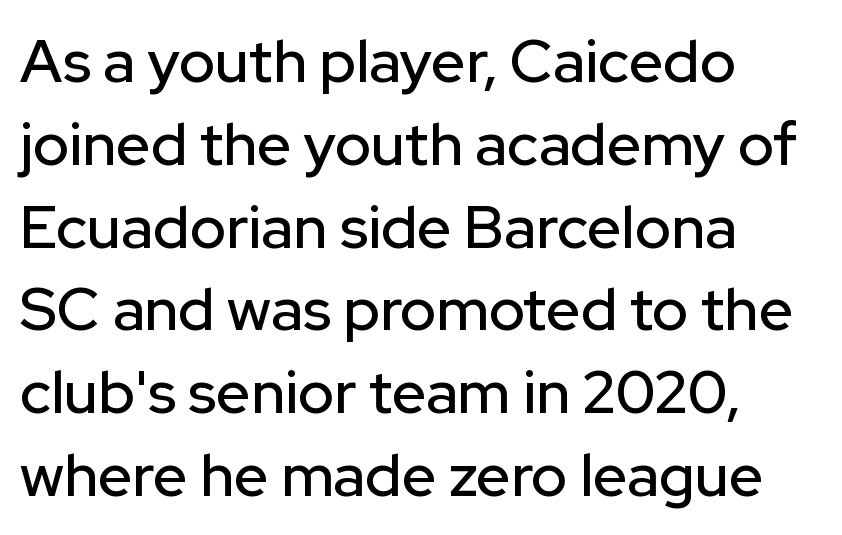
{"serif": "no", "italic": "no", "width": "normal", "stroke_contrast": "low", "x_height": "medium", "monospaced": "no", "underline": "no", "align": "left", "line_spacing": "normal", "line_spacing_ratio": 1.38, "letter_spacing": "normal", "letter_spacing_em": 0.0, "glyph_px": 60}
